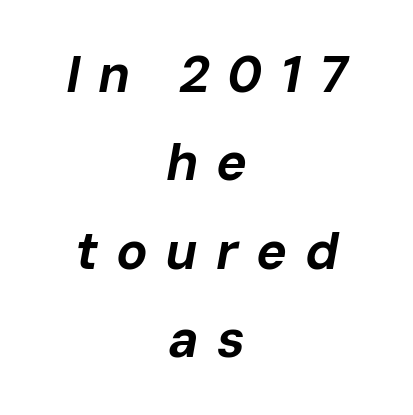
The image shows 52 px bold type, italic (leaning right); set centered, normal line spacing (1.7x), unusually wide letter spacing (+0.34 em), not underlined; low stroke contrast and a medium x-height.
